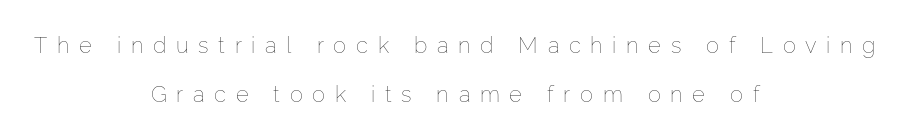
Observe the wide spacing: letters keep a clear distance from each other. The passage is arranged like a title page — every line centered. Check the space under the baseline: it is left empty. What's the leading like? Stretched, with rows far apart.
